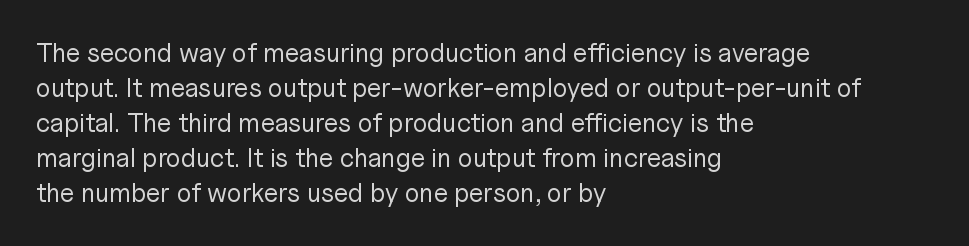
The image shows 26 px text type, upright; set left-aligned, normal line spacing (1.35x), normal letter spacing, not underlined.
